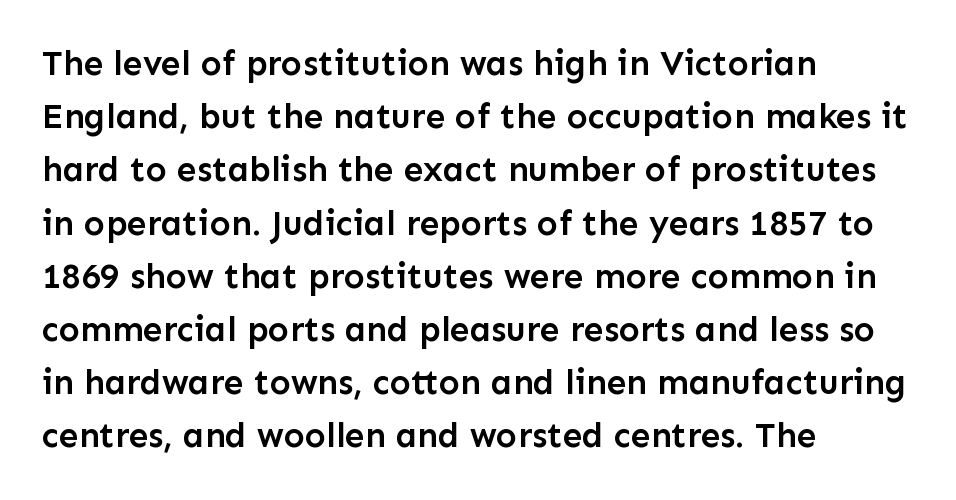
The image shows 35 px semibold sans-serif type, upright; set left-aligned, normal line spacing (1.52x), normal letter spacing, not underlined; low stroke contrast and a medium x-height.
